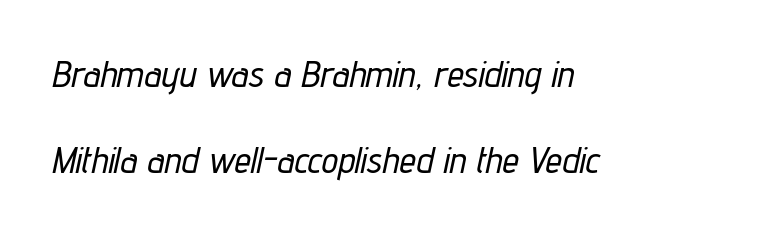
{"italic": "yes", "lean": "right", "slant_degrees": 12, "width": "condensed", "stroke_contrast": "low", "x_height": "medium", "monospaced": "no", "underline": "no", "align": "left", "line_spacing": "loose", "line_spacing_ratio": 2.32, "letter_spacing": "normal", "letter_spacing_em": 0.0, "glyph_px": 37}
